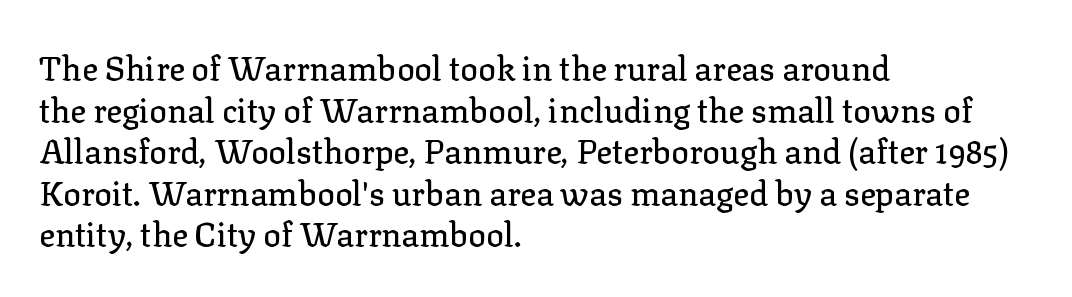
The typography opts for an upright posture over an oblique one. Caption: standard tracking, unaltered. The rendering uses a moderate line-height, typical for paragraphs. The zone under the glyphs is completely vacant.
